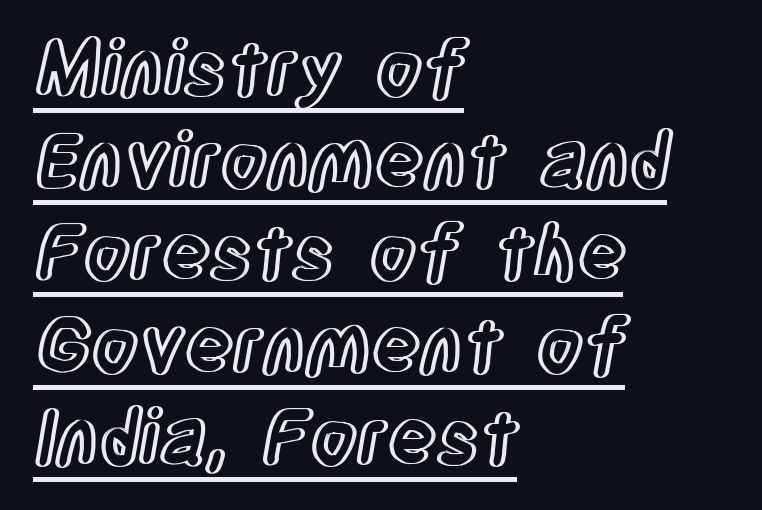
A continuous stroke trails under the words, as in a hyperlink. Varying glyph widths throughout — classic text-font behaviour. The passage is arranged the way most books set body copy — flush left. How are the letters spaced? Ordinarily, with no added tracking.
